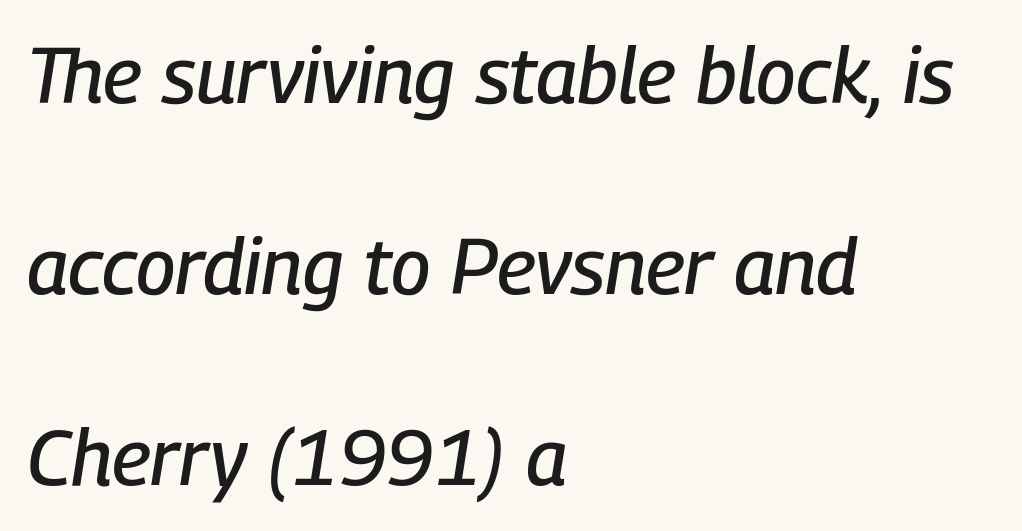
{"italic": "yes", "lean": "right", "slant_degrees": 9, "width": "condensed", "stroke_contrast": "low", "x_height": "medium", "monospaced": "no", "underline": "no", "align": "left", "line_spacing": "loose", "line_spacing_ratio": 2.45, "letter_spacing": "normal", "letter_spacing_em": 0.0, "glyph_px": 78}
